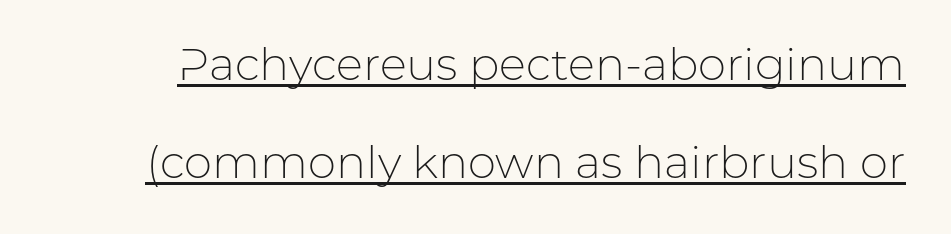
Ascenders rise straight up at ninety degrees. Spacing verdict: proportional, widths tailored to each character. Letters have the restrained weight of plain body copy at most. Has an underline been added? It has. Serif or sans? Sans — the stroke terminals are bare. The face used here is rendered with its standard letterfit.
